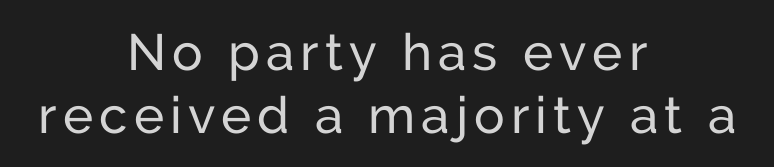
Q: Is the text bold? A: No.
Q: Is the text italic (slanted)? A: No, it is upright.
Q: Is the typeface a serif or a sans-serif typeface? A: Sans-serif.
Q: Is the text underlined? A: No.
Q: How is the paragraph aligned? A: Centered.
Q: Width (condensed, normal, or wide)? A: Normal.
Q: Stroke contrast? A: Low.
Q: x-height? A: Medium.
Q: Monospaced? A: No.
